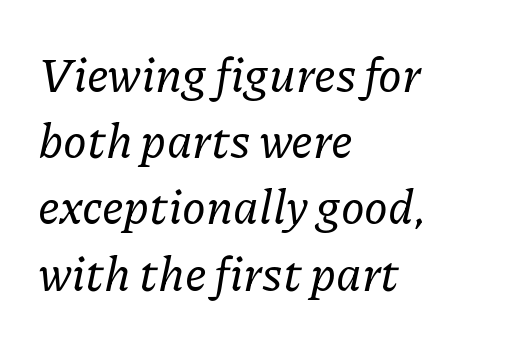
Q: Is the text italic (slanted)? A: Yes, it leans right by about 11 degrees.
Q: Is the typeface a serif or a sans-serif typeface? A: Serif.
Q: Is the text underlined? A: No.
Q: How is the paragraph aligned? A: Left-aligned.
Q: Is the spacing between letters normal or unusually wide? A: Normal.
Q: Is the spacing between lines tight, normal or loose? A: Normal.
Q: Width (condensed, normal, or wide)? A: Normal.
Q: Stroke contrast? A: Low.
Q: x-height? A: Medium.
Q: Monospaced? A: No.
